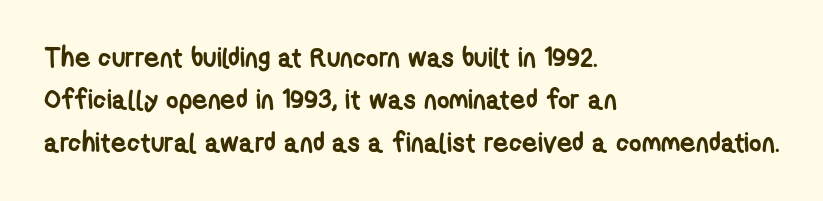
The letterforms sit shoulder to shoulder at normal distance. Typeset ragged right — the left edge is the straight one. The words here are not underlined. Regular leading. The characters look thick and weighty, a clear bold.
